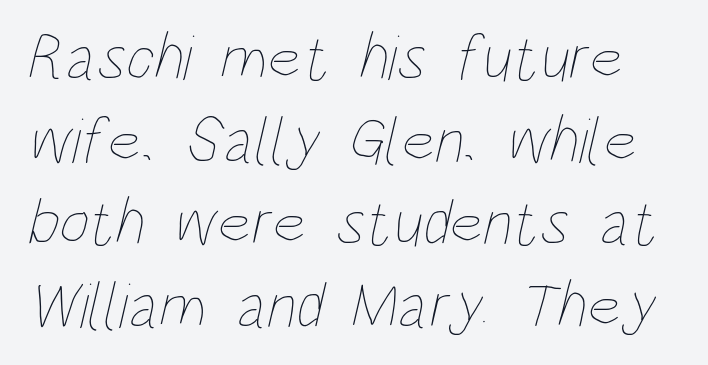
The image shows 65 px thin, condensed type; set normal line spacing (1.27x), normal letter spacing, not underlined; low stroke contrast and a large x-height.
